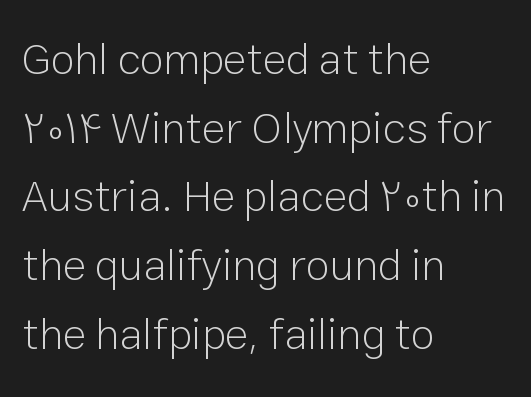
What's the leading like? Ordinary, nothing unusual. This sample has the flowing, uneven cadence of proportional lettering. This is the regular roman posture of the typeface. A typesetter would call this zero additional tracking. A quiet, ordinary-to-light weight characterises the typeface. Horizontally, the lines are justified to the leading edge only.
